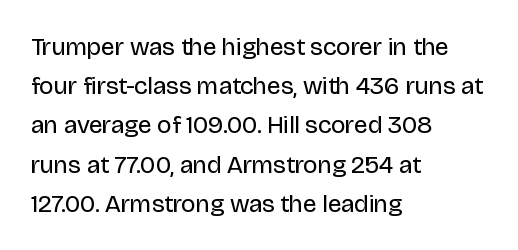
Is this a heavy cut? Hardly; it is regular or lighter. In CSS terms this would be text-align: left. Words appear dense and cohesive because spacing is normal. The gap between lines stays unmarked. Reading down the column, the eye jumps a familiar distance to each next line. This is roman type, the default non-slanted kind.
